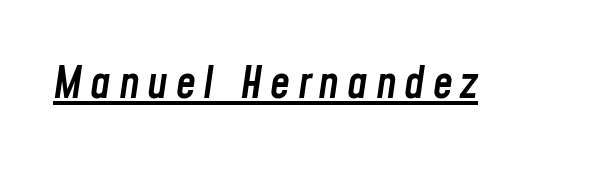
The image shows 45 px semibold, condensed type, italic (leaning right); set underlined; low stroke contrast and a medium x-height.
